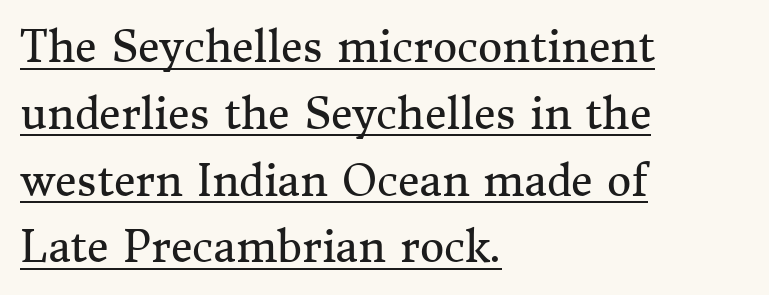
Q: Is the text bold? A: No.
Q: Is the text italic (slanted)? A: No, it is upright.
Q: Is the typeface a serif or a sans-serif typeface? A: Serif.
Q: Is the text underlined? A: Yes.
Q: How is the paragraph aligned? A: Left-aligned.
Q: Is the spacing between letters normal or unusually wide? A: Normal.
Q: Is the spacing between lines tight, normal or loose? A: Normal.
Q: Width (condensed, normal, or wide)? A: Normal.
Q: Stroke contrast? A: Medium.
Q: x-height? A: Medium.
Q: Monospaced? A: No.
